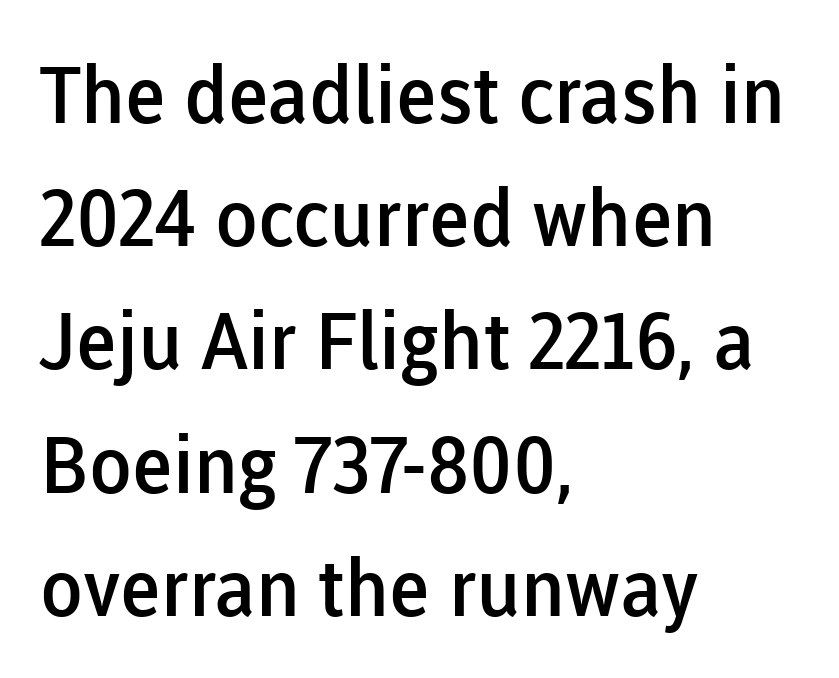
The image shows 79 px semibold sans-serif type, upright; set left-aligned, normal line spacing (1.56x), normal letter spacing, not underlined; low stroke contrast and a medium x-height.
